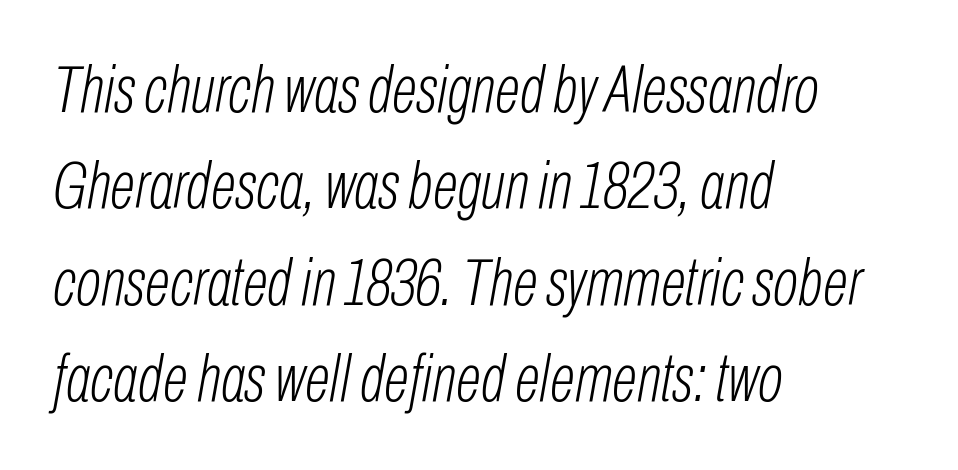
The lines in this sample share a left origin and differ only in where they stop. The typesetting does not lean heavy: it is not bold. Short note: letters normally spaced. Looking at the ascenders, they clearly lean. This rendering features lettering with no underline. The passage shown is typed in a proportional face where columns would drift.
